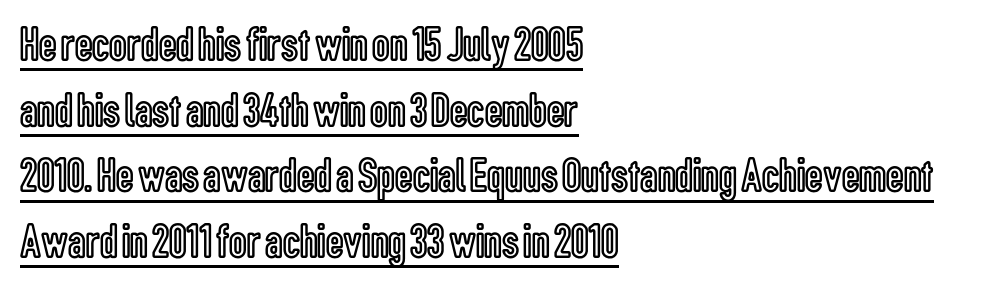
Q: Is the text italic (slanted)? A: No, it is upright.
Q: Is the text underlined? A: Yes.
Q: How is the paragraph aligned? A: Left-aligned.
Q: Is the spacing between letters normal or unusually wide? A: Normal.
Q: Is the spacing between lines tight, normal or loose? A: Normal.
Q: Width (condensed, normal, or wide)? A: Condensed.
Q: x-height? A: Medium.
Q: Monospaced? A: No.
